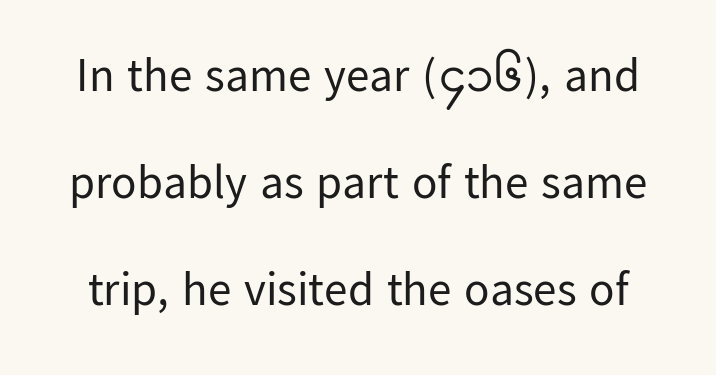
The image shows 47 px regular-weight sans-serif type, upright; set loose line spacing (2.28x), normal letter spacing, not underlined; low stroke contrast and a medium x-height.
